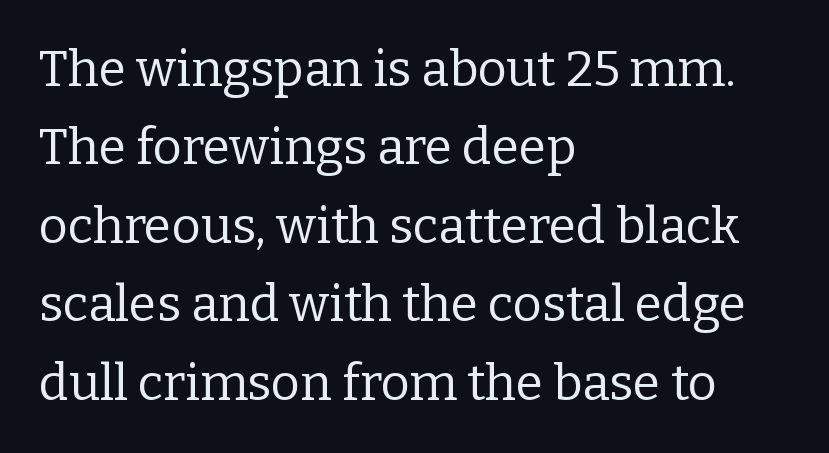
The image shows 50 px regular-weight serif type, upright; set left-aligned, normal line spacing (1.57x), normal letter spacing, not underlined; low stroke contrast and a medium x-height.
